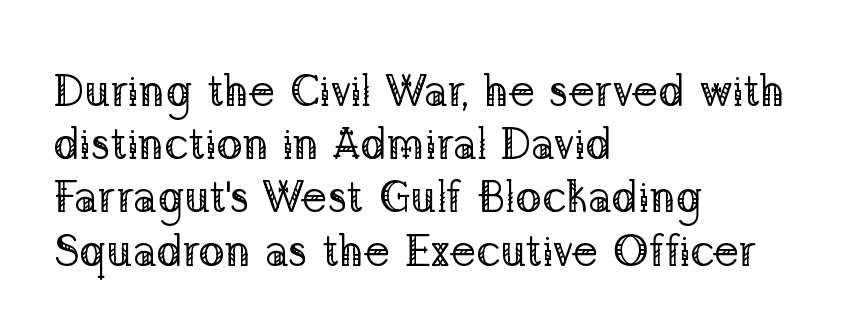
Q: Is the text bold? A: No.
Q: Is the text italic (slanted)? A: No, it is upright.
Q: Is the typeface a serif or a sans-serif typeface? A: Serif.
Q: Is the text underlined? A: No.
Q: How is the paragraph aligned? A: Left-aligned.
Q: Is the spacing between letters normal or unusually wide? A: Normal.
Q: Width (condensed, normal, or wide)? A: Normal.
Q: Stroke contrast? A: Low.
Q: x-height? A: Medium.
Q: Monospaced? A: No.
